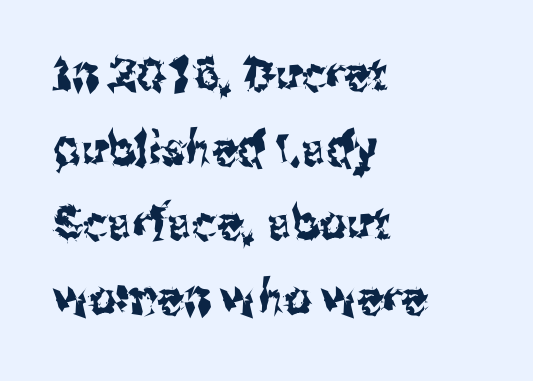
Tracking value appears to be zero — textbook default spacing. Line starts are locked; line ends wander. In terms of leading, this rendering sits right in the middle. Varying glyph widths throughout — classic text-font behaviour. Nothing sits at the stroke ends, so this counts as sans-serif.
